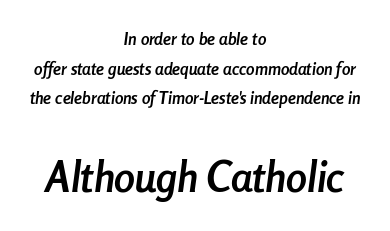
The image shows 42 px semibold, condensed type, italic (leaning right); set centered, line spacing 1.74x, normal letter spacing, not underlined; the second (bottom) block is 2.47x larger; low stroke contrast and a medium x-height.
